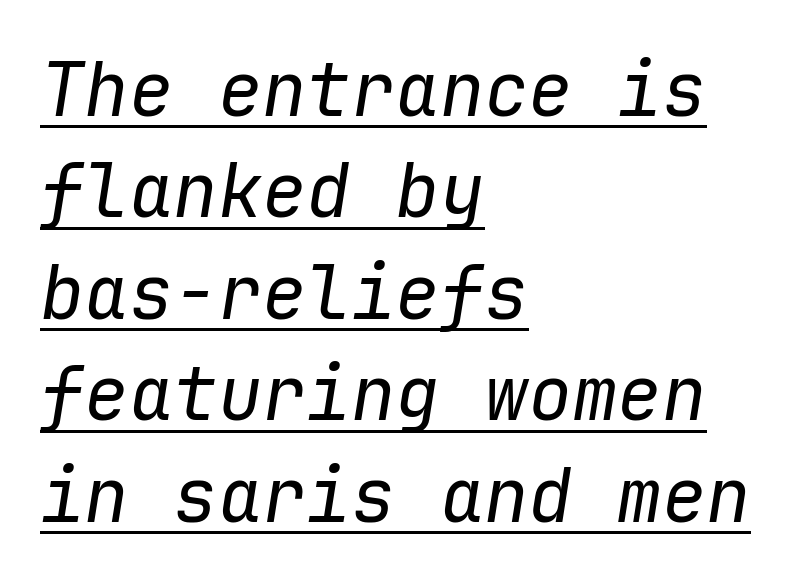
The image shows 74 px regular-weight type, italic (leaning right), monospaced; set left-aligned, normal line spacing (1.37x), normal letter spacing, underlined; low stroke contrast and a medium x-height.
